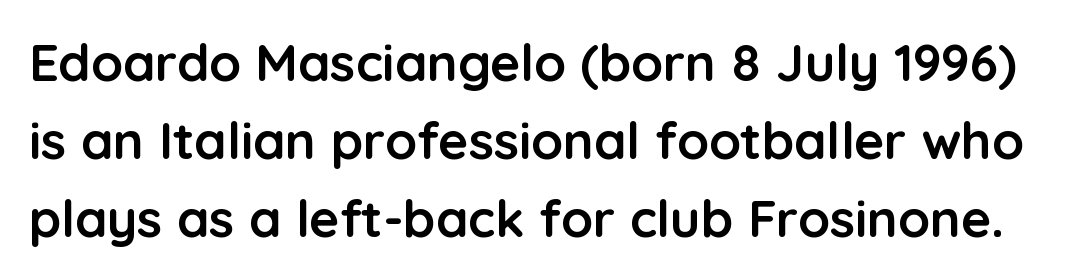
{"serif": "no", "italic": "no", "bold": "yes", "weight": "semibold", "width": "normal", "stroke_contrast": "low", "x_height": "medium", "monospaced": "no", "underline": "no", "line_spacing": "normal", "line_spacing_ratio": 1.5, "letter_spacing": "normal", "letter_spacing_em": 0.0, "glyph_px": 52}
